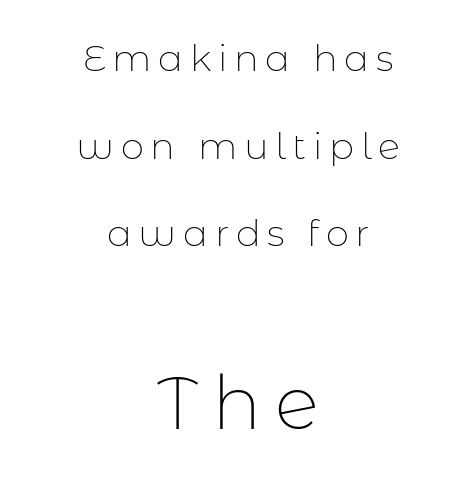
{"serif": "no", "italic": "no", "bold": "no", "weight": "thin", "width": "normal", "stroke_contrast": "low", "x_height": "medium", "monospaced": "no", "underline": "no", "align": "center", "line_spacing": "loose", "line_spacing_ratio": 2.37, "larger_block": "second", "size_ratio": 2.0, "glyph_px": 74}
